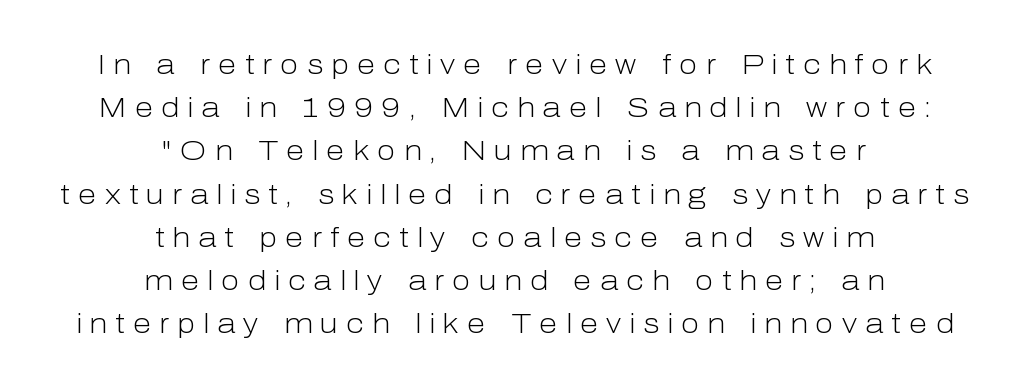
{"italic": "no", "bold": "no", "underline": "no", "align": "center", "line_spacing": "normal", "line_spacing_ratio": 1.6, "letter_spacing": "wide", "letter_spacing_em": 0.3, "glyph_px": 27}
